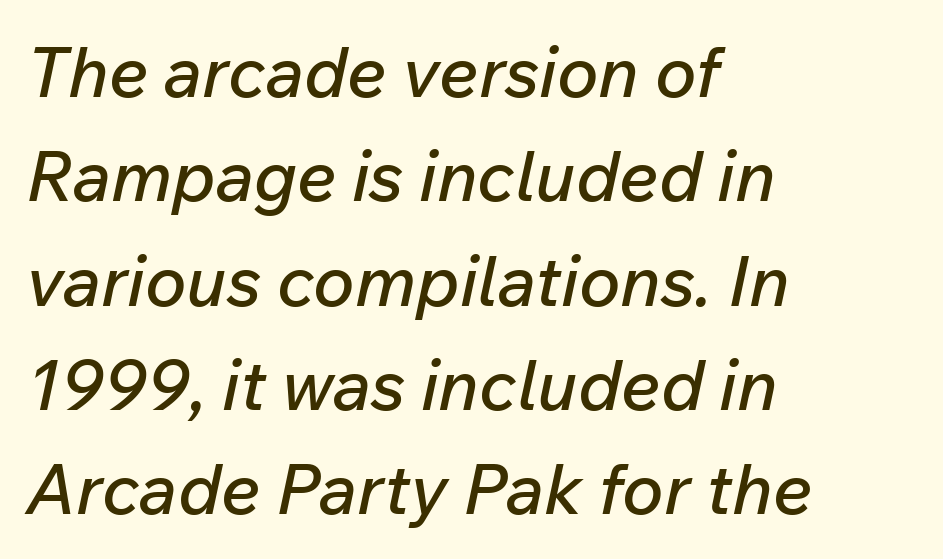
Q: Is the text italic (slanted)? A: Yes, it leans right by about 12 degrees.
Q: Is the text underlined? A: No.
Q: How is the paragraph aligned? A: Left-aligned.
Q: Is the spacing between letters normal or unusually wide? A: Normal.
Q: Is the spacing between lines tight, normal or loose? A: Normal.
Q: Width (condensed, normal, or wide)? A: Normal.
Q: Stroke contrast? A: Low.
Q: x-height? A: Medium.
Q: Monospaced? A: No.
